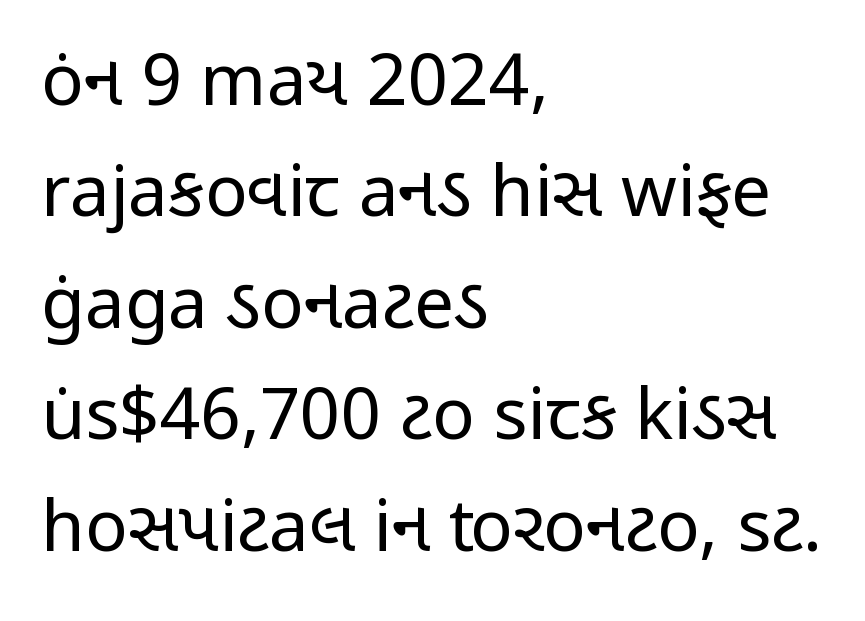
{"serif": "no", "italic": "no", "bold": "no", "weight": "regular", "width": "condensed", "stroke_contrast": "low", "x_height": "medium", "monospaced": "no", "underline": "no", "align": "left", "line_spacing": "normal", "line_spacing_ratio": 1.57, "letter_spacing": "normal", "letter_spacing_em": 0.0, "glyph_px": 71}
